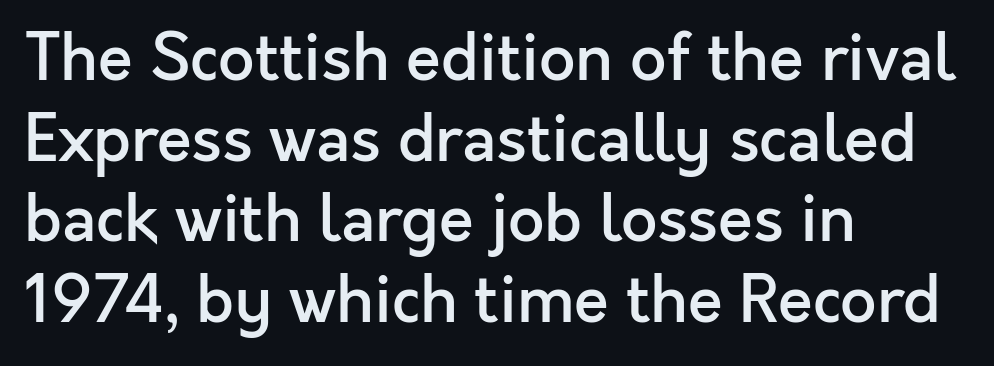
Q: Is the text bold? A: Semi-bold.
Q: Is the text italic (slanted)? A: No, it is upright.
Q: Is the typeface a serif or a sans-serif typeface? A: Sans-serif.
Q: Is the text underlined? A: No.
Q: How is the paragraph aligned? A: Left-aligned.
Q: Is the spacing between letters normal or unusually wide? A: Normal.
Q: Is the spacing between lines tight, normal or loose? A: Normal.
Q: Width (condensed, normal, or wide)? A: Normal.
Q: x-height? A: Medium.
Q: Monospaced? A: No.
